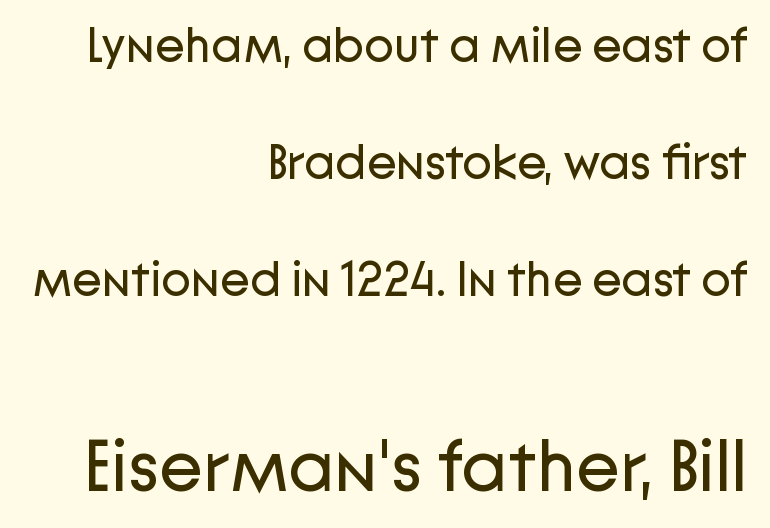
The image shows 73 px regular-weight sans-serif type, upright; set right-aligned, loose line spacing (2.39x), normal letter spacing, not underlined; the second (bottom) block is 1.49x larger; low stroke contrast and a medium x-height.
